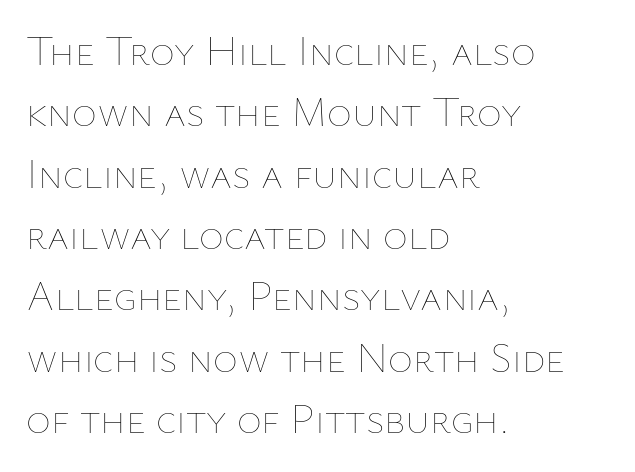
Q: Is the text bold? A: No.
Q: Is the text italic (slanted)? A: No, it is upright.
Q: Is the text underlined? A: No.
Q: How is the paragraph aligned? A: Left-aligned.
Q: Is the spacing between letters normal or unusually wide? A: Normal.
Q: Is the spacing between lines tight, normal or loose? A: Normal.
Q: Width (condensed, normal, or wide)? A: Normal.
Q: Stroke contrast? A: Low.
Q: x-height? A: Medium.
Q: Monospaced? A: No.
